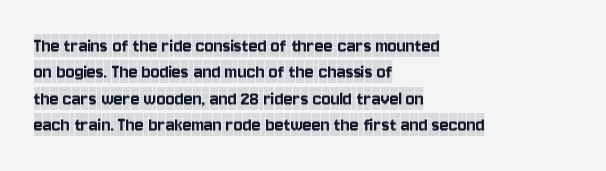
Is there much room between lines? A standard amount, neither cramped nor airy. The line texture is even and compact thanks to regular tracking. In terms of posture, this sample is upright. The paragraph has a hard left edge and a soft right edge. The strip under each line holds only bare page.
